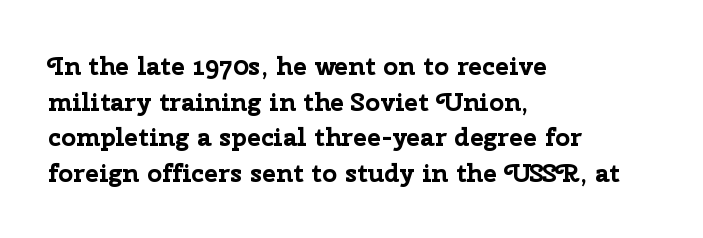
Descenders are the only things crossing below the line. Weight: bold. The tracking reads as untouched default to a designer's eye. A typesetter would mark this as roman, not italic.
